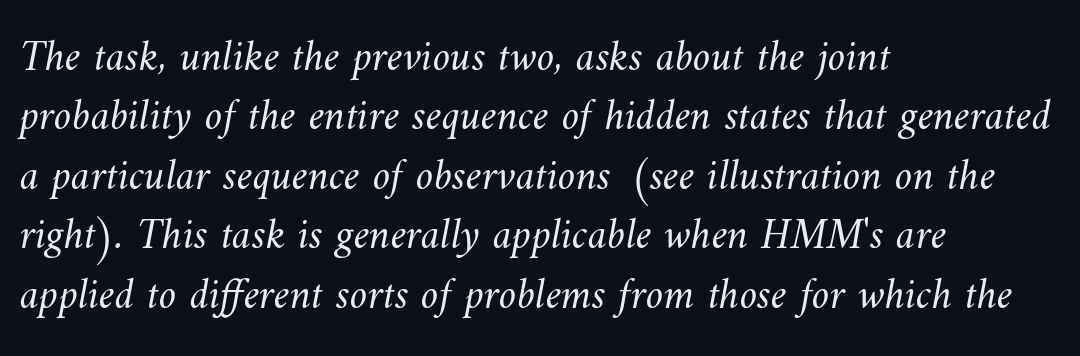
The image shows 44 px light type; set left-aligned, normal line spacing (1.35x), normal letter spacing, not underlined; medium stroke contrast and a small x-height.
